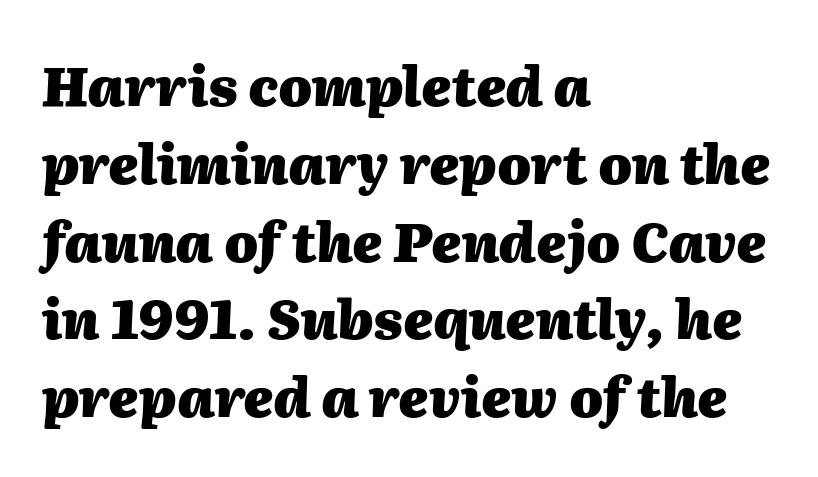
The passage shown is not underscored anywhere. Observe the ordinary spacing: letters are neighbours, not strangers. Varying glyph widths throughout — classic text-font behaviour. These lines sit exactly where default settings would place them.
